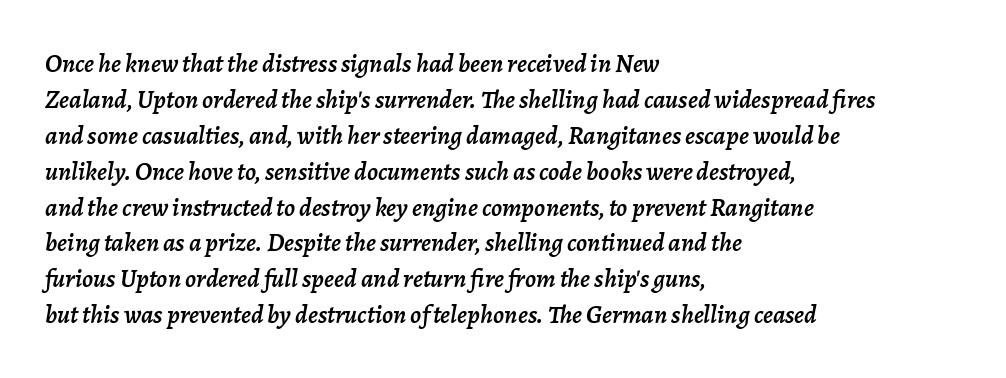
{"italic": "yes", "lean": "right", "slant_degrees": 7, "underline": "no", "align": "left", "line_spacing": "normal", "line_spacing_ratio": 1.38, "letter_spacing": "normal", "letter_spacing_em": 0.0, "glyph_px": 26}
